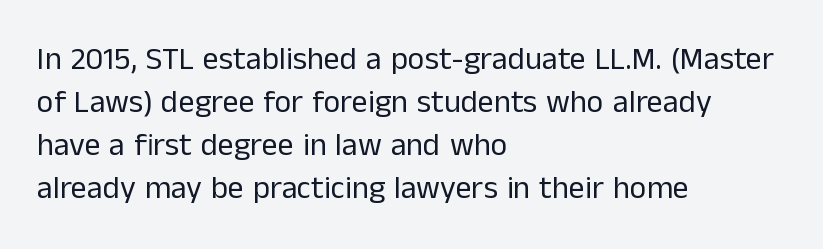
Q: Is the text bold? A: No.
Q: Is the text italic (slanted)? A: No, it is upright.
Q: Is the typeface a serif or a sans-serif typeface? A: Sans-serif.
Q: Is the text underlined? A: No.
Q: How is the paragraph aligned? A: Left-aligned.
Q: Is the spacing between letters normal or unusually wide? A: Normal.
Q: Is the spacing between lines tight, normal or loose? A: Normal.
Q: Width (condensed, normal, or wide)? A: Normal.
Q: Stroke contrast? A: Low.
Q: x-height? A: Medium.
Q: Monospaced? A: No.
